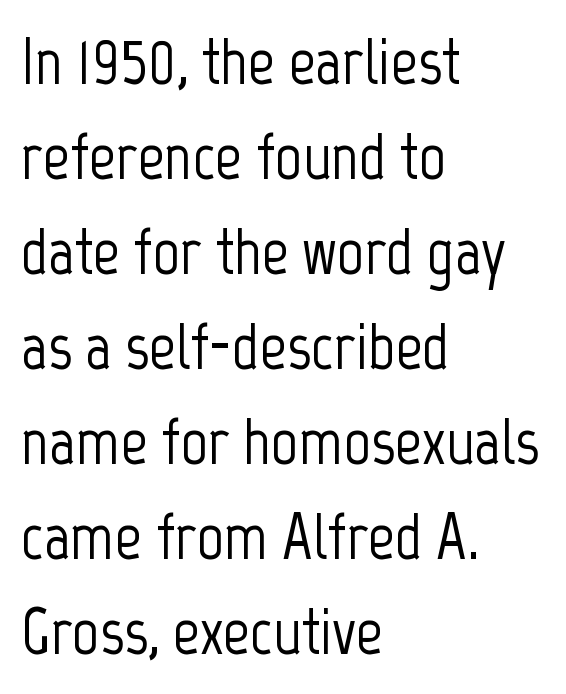
Rendered with straight, roman letterforms. Any mark beneath the type? The region is blank. You could not count columns in this text — the font is proportionally spaced. Observe the ordinary spacing: letters are neighbours, not strangers. The characters display no serif detailing; their extremities are plain. Is the block centered? No — it sits flush against the left margin.
